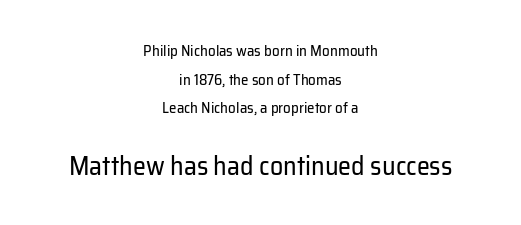
Q: Is the text bold? A: No.
Q: Is the text italic (slanted)? A: No, it is upright.
Q: Is the text underlined? A: No.
Q: How is the paragraph aligned? A: Centered.
Q: Is the spacing between letters normal or unusually wide? A: Normal.
Q: Is the spacing between lines tight, normal or loose? A: Loose.
Q: Which block of text is set in a larger size, the first (top) or the second (bottom)? A: The second (bottom) one.
